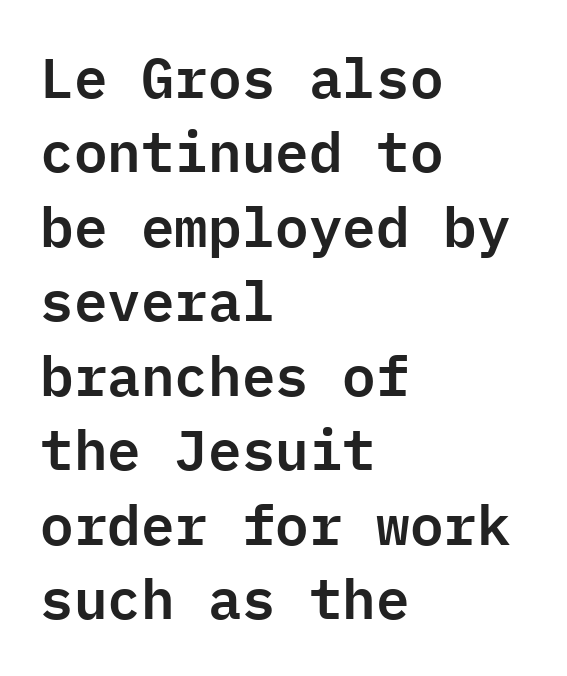
{"serif": "no", "italic": "no", "width": "normal", "stroke_contrast": "low", "x_height": "medium", "monospaced": "yes", "underline": "no", "align": "left", "line_spacing": "normal", "line_spacing_ratio": 1.33, "letter_spacing": "normal", "letter_spacing_em": 0.0, "glyph_px": 56}
